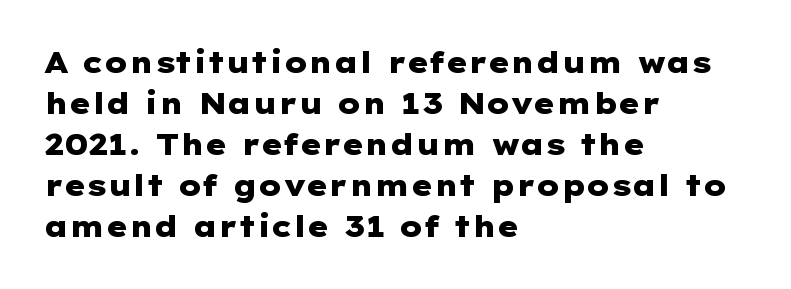
The image shows 29 px heavy, wide sans-serif type, upright; set left-aligned, normal line spacing (1.41x), normal letter spacing, not underlined; low stroke contrast and a medium x-height.
